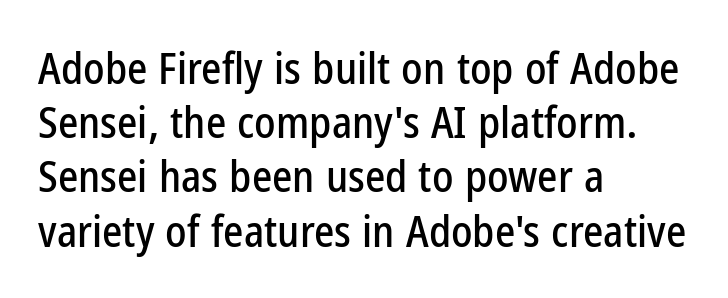
The zone under the glyphs is completely vacant. Letter spacing: default. A typesetter would call this proportional, since set widths differ per character. Characters remain perfectly vertical along every line.
